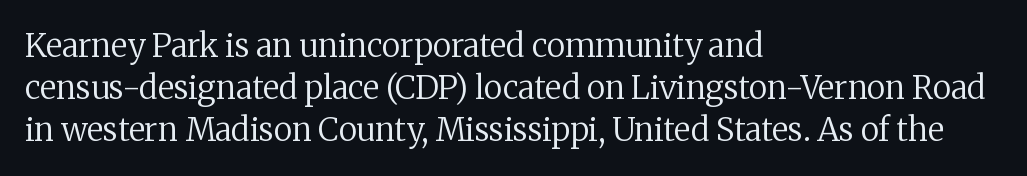
{"serif": "yes", "italic": "no", "bold": "no", "weight": "regular", "width": "normal", "stroke_contrast": "medium", "x_height": "medium", "monospaced": "no", "underline": "no", "align": "left", "line_spacing": "normal", "line_spacing_ratio": 1.32, "letter_spacing": "normal", "letter_spacing_em": 0.0, "glyph_px": 32}
